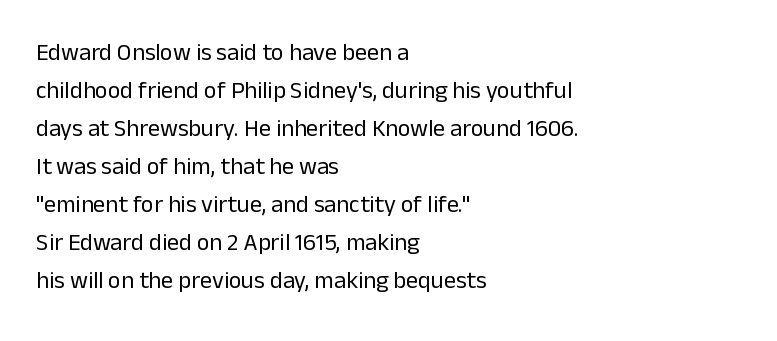
The image shows 24 px text type, upright; set left-aligned, normal line spacing (1.58x), normal letter spacing, not underlined.
